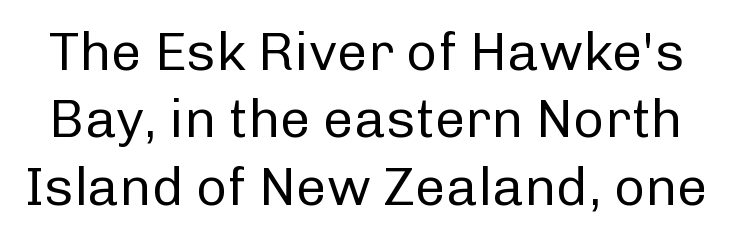
The image shows 54 px regular-weight sans-serif type, upright; set normal line spacing (1.25x), normal letter spacing, not underlined; low stroke contrast and a medium x-height.
